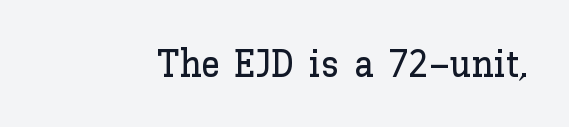
The image shows 38 px text type, upright; set normal letter spacing, not underlined; low stroke contrast and a medium x-height.
